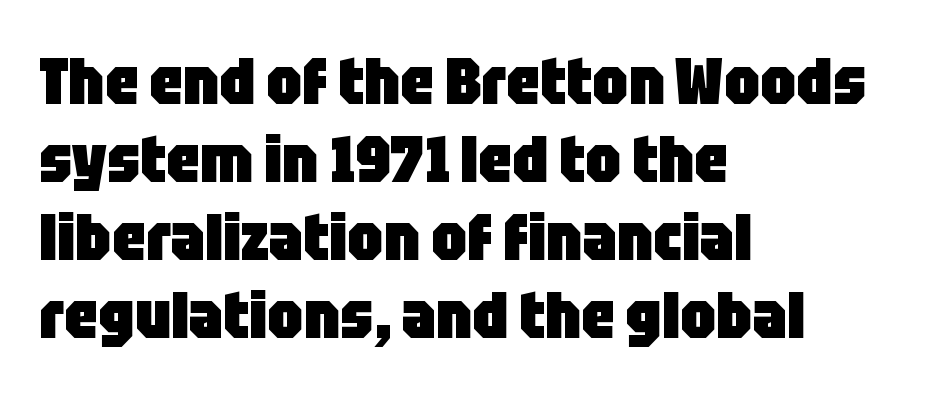
Regarding serifs, this sample does without them. This sample uses an upright cut, with every glyph sitting square on the baseline. Varying glyph widths throughout — classic text-font behaviour. Any mark beneath the type? The region is blank. Each word holds together tightly as a unit, with standard inter-letter gaps.
